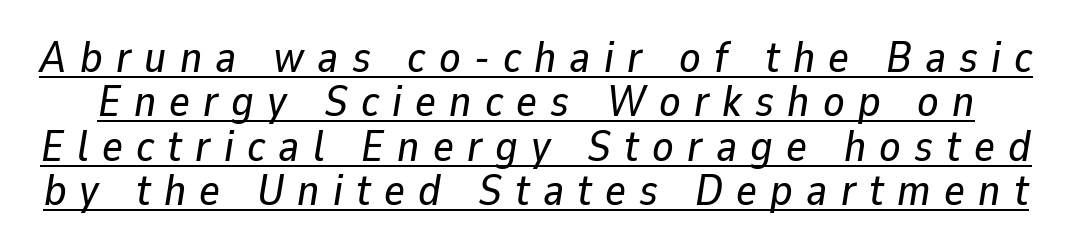
In designer terms, the underline attribute is active on this setting. Tightly led — the rows are bunched. Short note: letters widely spaced. Note the varied advance widths — an 'i' is clearly narrower than an 'm'. Characters are canted at an angle relative to the baseline's perpendicular.
